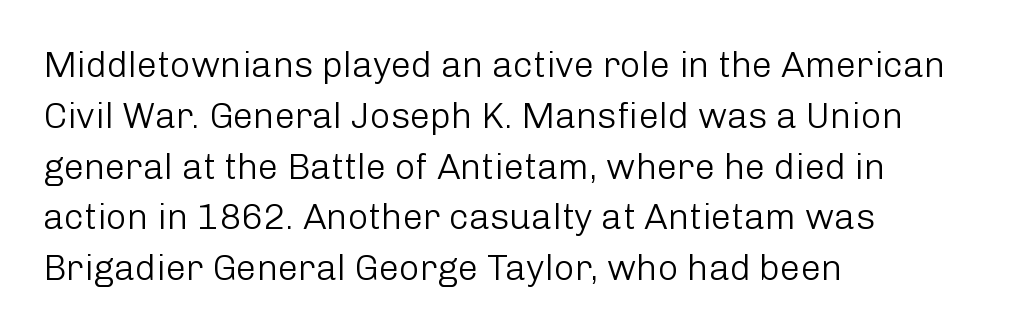
{"serif": "no", "italic": "no", "bold": "no", "weight": "light", "width": "normal", "stroke_contrast": "low", "x_height": "medium", "monospaced": "no", "underline": "no", "align": "left", "line_spacing": "normal", "line_spacing_ratio": 1.41, "letter_spacing": "normal", "letter_spacing_em": 0.0, "glyph_px": 36}
